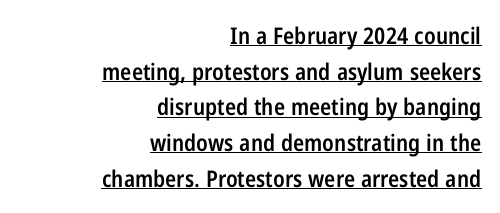
Successive baselines arrive at the customary interval. The compositor pushed each line to the right boundary. The rendering uses the underline text-decoration. The strokes are fattened partway — semibold, not bold. It's the straight-up-and-down kind of type. You could call the tracking neutral — neither tight nor loose.
